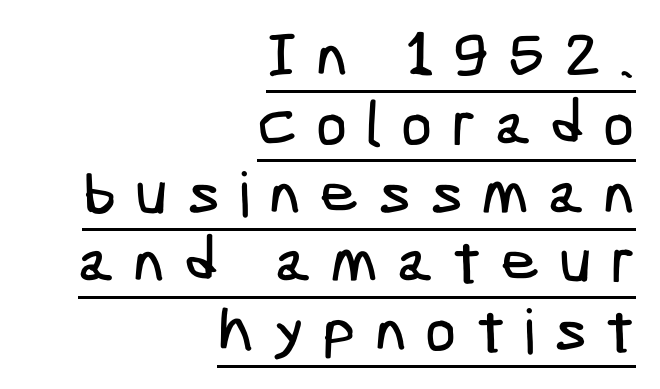
{"serif": "no", "width": "condensed", "stroke_contrast": "low", "x_height": "medium", "underline": "yes", "align": "right", "line_spacing": "tight", "line_spacing_ratio": 1.11, "letter_spacing": "wide", "letter_spacing_em": 0.3, "glyph_px": 62}
